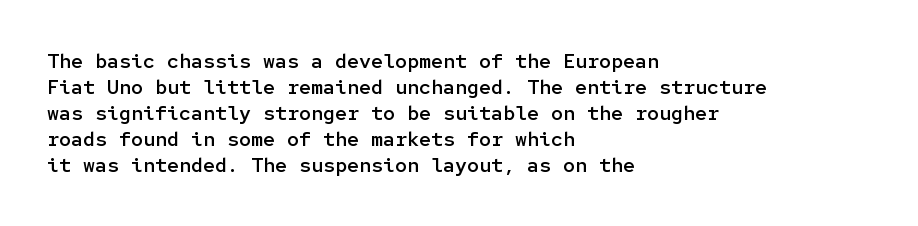
The image shows 20 px text type, upright; set left-aligned, normal line spacing (1.3x), normal letter spacing, not underlined.
